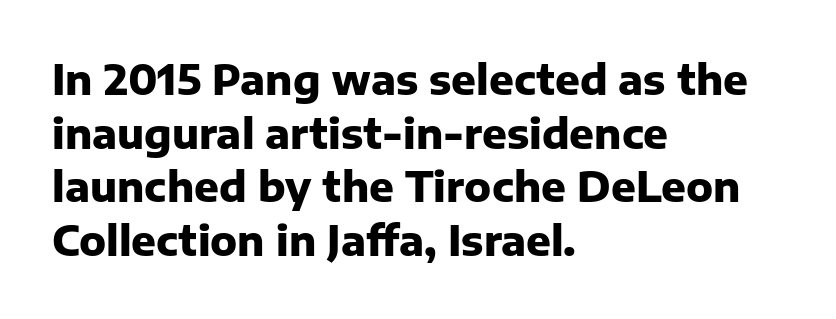
{"serif": "no", "italic": "no", "bold": "yes", "weight": "heavy", "width": "normal", "stroke_contrast": "low", "x_height": "medium", "monospaced": "no", "underline": "no", "align": "left", "line_spacing": "normal", "line_spacing_ratio": 1.31, "letter_spacing": "normal", "letter_spacing_em": 0.0, "glyph_px": 41}
